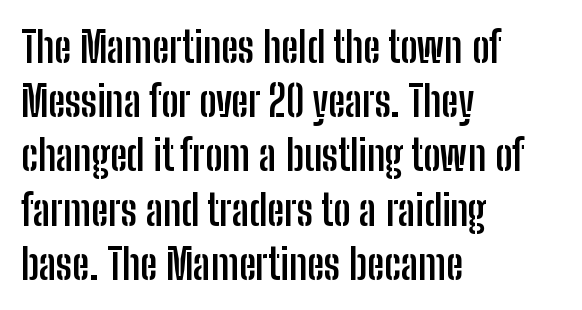
The image shows 42 px semibold, condensed sans-serif type, upright; set left-aligned, normal line spacing (1.29x), normal letter spacing, not underlined; low stroke contrast and a medium x-height.
